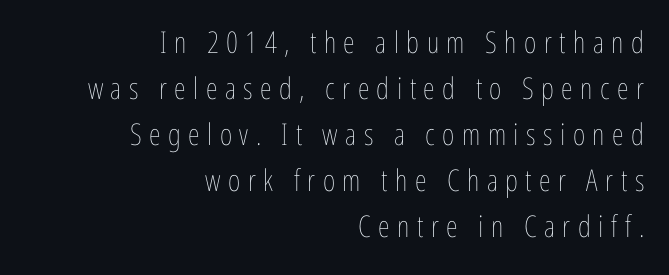
Q: Is the text bold? A: No.
Q: Is the text italic (slanted)? A: No, it is upright.
Q: Is the text underlined? A: No.
Q: How is the paragraph aligned? A: Right-aligned.
Q: Is the spacing between letters normal or unusually wide? A: Unusually wide.
Q: Is the spacing between lines tight, normal or loose? A: Normal.
Q: Width (condensed, normal, or wide)? A: Condensed.
Q: Stroke contrast? A: Low.
Q: x-height? A: Medium.
Q: Monospaced? A: No.
